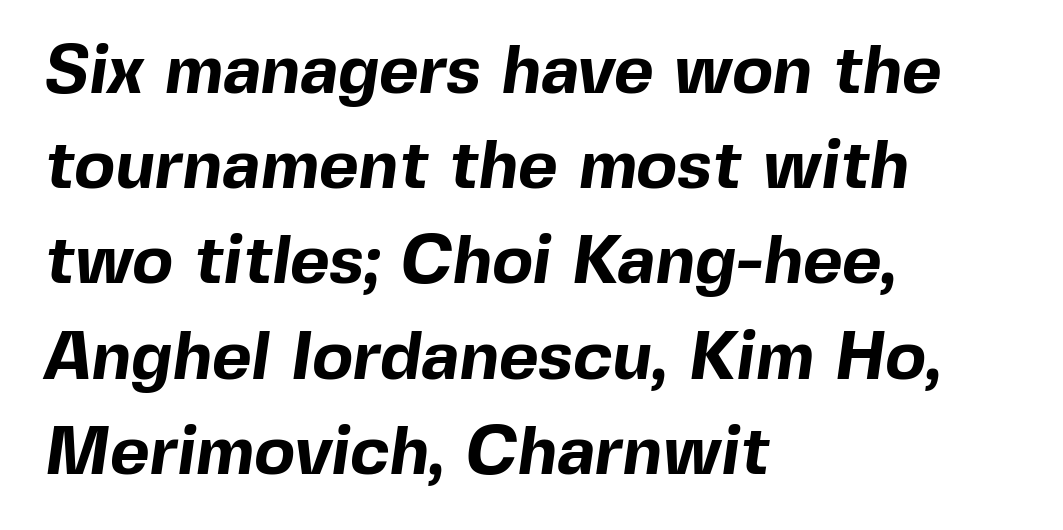
Q: Is the text bold? A: Yes.
Q: Is the typeface a serif or a sans-serif typeface? A: Sans-serif.
Q: Is the text underlined? A: No.
Q: How is the paragraph aligned? A: Left-aligned.
Q: Is the spacing between letters normal or unusually wide? A: Normal.
Q: Is the spacing between lines tight, normal or loose? A: Normal.
Q: Width (condensed, normal, or wide)? A: Normal.
Q: x-height? A: Medium.
Q: Monospaced? A: No.
